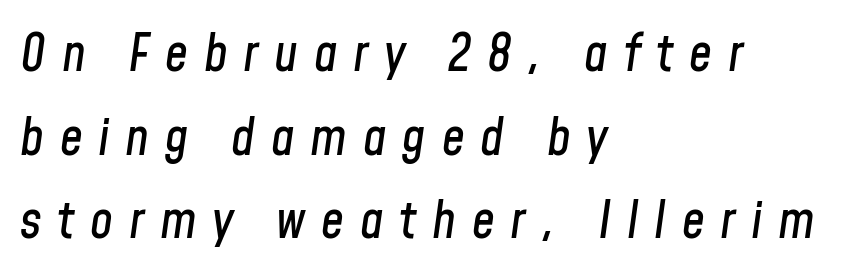
The image shows 51 px condensed type, italic (leaning right); set left-aligned, normal line spacing (1.64x), unusually wide letter spacing (+0.31 em), not underlined; low stroke contrast and a medium x-height.
